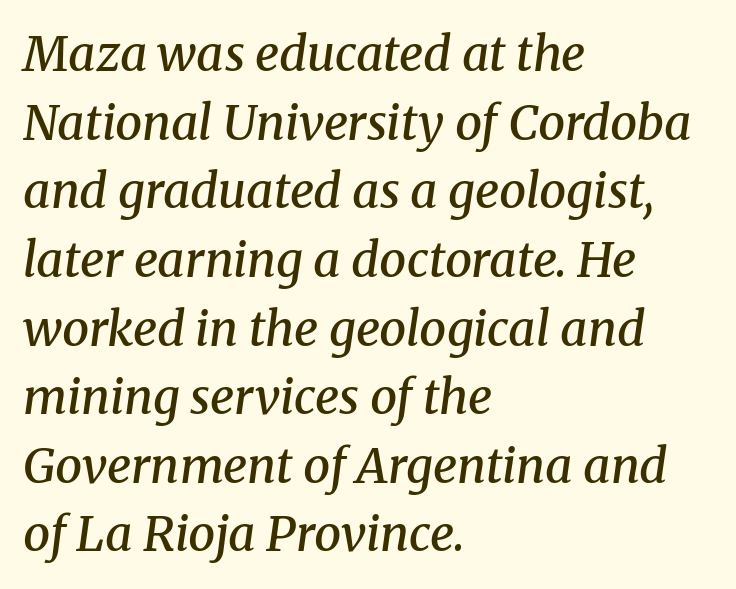
Q: Is the text bold? A: Semi-bold.
Q: Is the text italic (slanted)? A: Yes, it leans right by about 8 degrees.
Q: Is the typeface a serif or a sans-serif typeface? A: Serif.
Q: Is the text underlined? A: No.
Q: How is the paragraph aligned? A: Left-aligned.
Q: Is the spacing between letters normal or unusually wide? A: Normal.
Q: Is the spacing between lines tight, normal or loose? A: Normal.
Q: Width (condensed, normal, or wide)? A: Normal.
Q: Stroke contrast? A: Medium.
Q: x-height? A: Medium.
Q: Monospaced? A: No.
